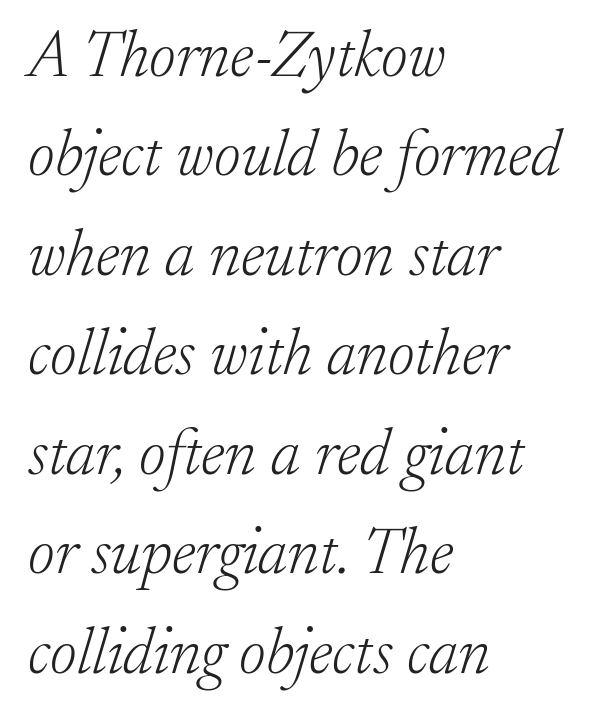
{"serif": "yes", "italic": "yes", "lean": "right", "slant_degrees": 17, "bold": "no", "weight": "light", "width": "normal", "stroke_contrast": "low", "x_height": "small", "monospaced": "no", "underline": "no", "align": "left", "line_spacing": "normal", "line_spacing_ratio": 1.53, "letter_spacing": "normal", "letter_spacing_em": 0.0, "glyph_px": 65}
